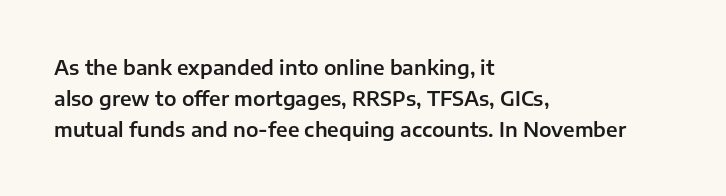
Letter spacing: default. This rendering uses left alignment, leaving the right contour irregular. The axis of the letterforms is exactly vertical. Evenly set lines give the paragraph a standard silhouette.
